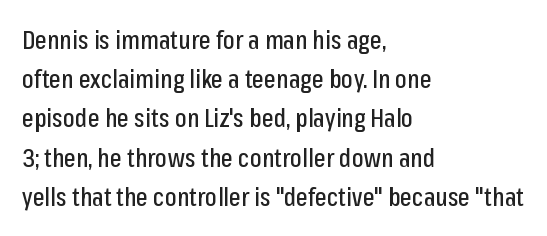
Q: Is the text italic (slanted)? A: No, it is upright.
Q: Is the text underlined? A: No.
Q: How is the paragraph aligned? A: Left-aligned.
Q: Is the spacing between letters normal or unusually wide? A: Normal.
Q: Is the spacing between lines tight, normal or loose? A: Normal.
